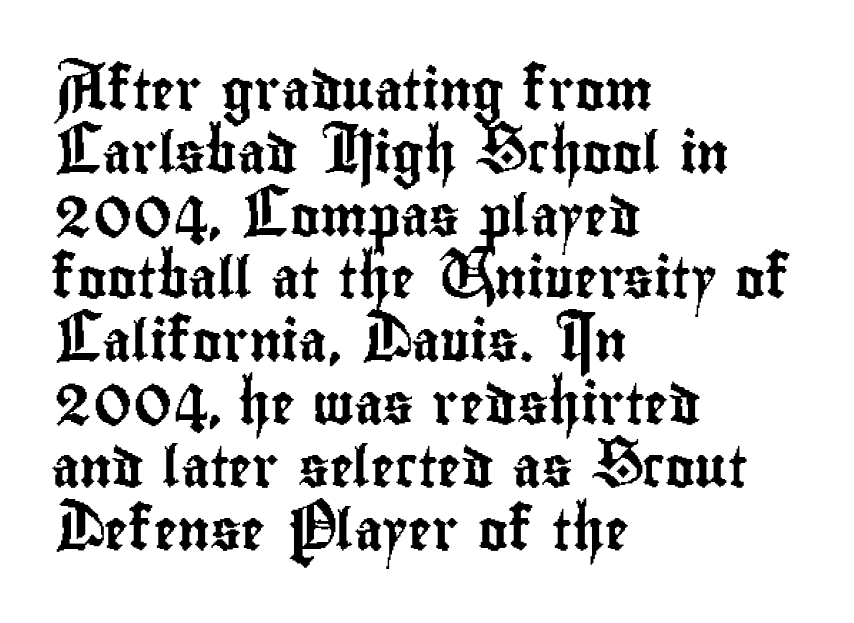
The image shows 40 px condensed sans-serif type, upright; set left-aligned, normal line spacing (1.57x), normal letter spacing, not underlined; low stroke contrast and a small x-height.
